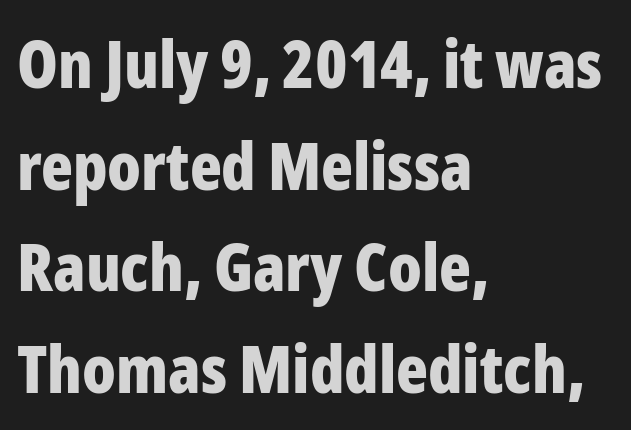
These lines stack with their left ends in a neat column. Descenders are the only things crossing below the line. This block has exactly the height ordinary leading produces. Between one letter and the next there's only the usual sliver of space. What kind of face is this? One without serifs — a sans. Notice how thick the strokes are: this is what a full bold looks like.
